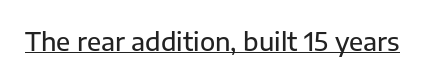
You can tell it's not italic because the verticals are truly vertical. Honestly, the letter spacing is just normal — you wouldn't notice it. Students, observe the line beneath the letters — that is underlining.
